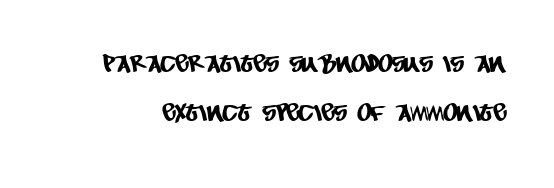
No extra tracking has been applied to these lines. The space between consecutive lines is lavish. The foot of each line stays bare and open.
